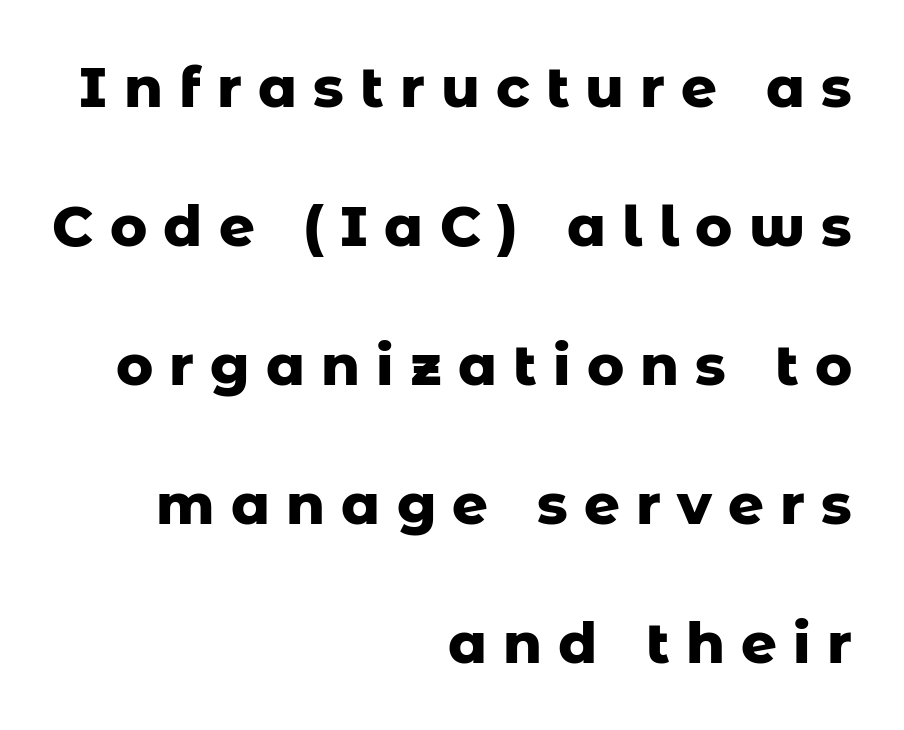
Q: Is the text bold? A: Yes.
Q: Is the text italic (slanted)? A: No, it is upright.
Q: Is the typeface a serif or a sans-serif typeface? A: Sans-serif.
Q: Is the text underlined? A: No.
Q: How is the paragraph aligned? A: Right-aligned.
Q: Is the spacing between letters normal or unusually wide? A: Unusually wide.
Q: Is the spacing between lines tight, normal or loose? A: Loose.
Q: Width (condensed, normal, or wide)? A: Normal.
Q: Stroke contrast? A: Low.
Q: x-height? A: Medium.
Q: Monospaced? A: No.
